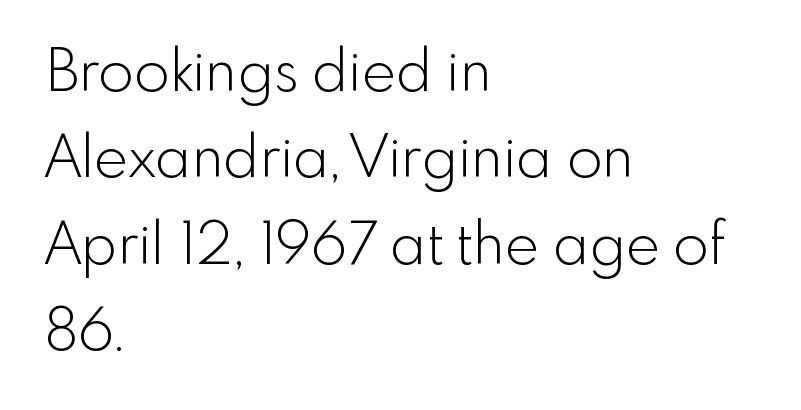
{"serif": "no", "italic": "no", "bold": "no", "weight": "light", "width": "normal", "x_height": "small", "monospaced": "no", "underline": "no", "align": "left", "line_spacing": "normal", "line_spacing_ratio": 1.49, "letter_spacing": "normal", "letter_spacing_em": 0.0, "glyph_px": 58}
